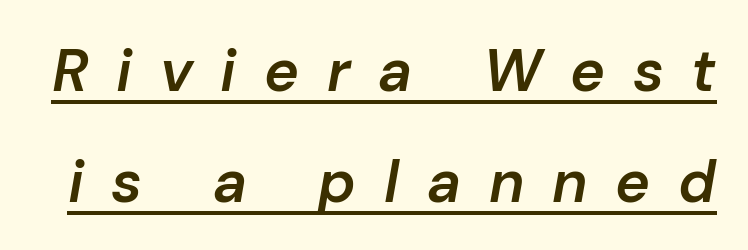
{"italic": "yes", "lean": "right", "slant_degrees": 10, "bold": "semi", "weight": "semibold", "width": "normal", "stroke_contrast": "low", "x_height": "medium", "monospaced": "no", "underline": "yes", "line_spacing_ratio": 1.88, "letter_spacing": "wide", "letter_spacing_em": 0.47, "glyph_px": 59}
